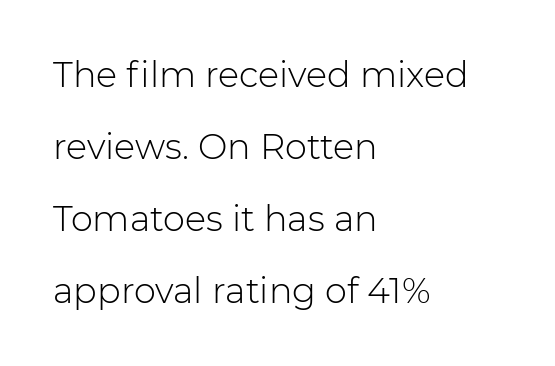
The specimen omits any rule beneath the text block's lines. Default kerning and tracking; the words read as compact shapes. The rendering uses natural spacing where letterforms have individual widths. Vertical strokes here are truly vertical. Notice the wide empty band between every row — that's loose leading.
